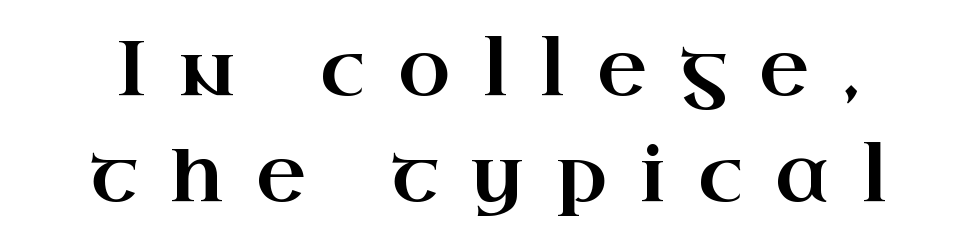
The text was rendered using a seriffed face with decorative stroke endings. Unlike italic type, these characters show no tilt at all. A typesetter would call this leading conventional body-copy spacing. Display-style spreading of the glyphs; the letterfit is very open. Each letter keeps its own natural width here, so spacing adapts to shape. Check under the words: just untouched page.
